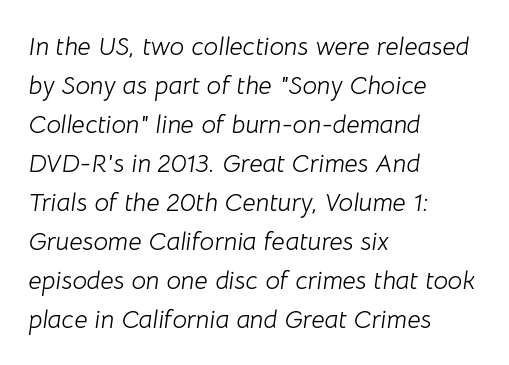
{"italic": "yes", "lean": "right", "slant_degrees": 8, "bold": "no", "underline": "no", "align": "left", "line_spacing": "normal", "line_spacing_ratio": 1.5, "letter_spacing": "normal", "letter_spacing_em": 0.0, "glyph_px": 26}
